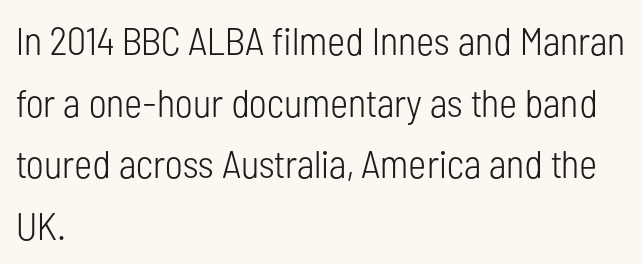
The image shows 39 px light, condensed sans-serif type, upright; set left-aligned, normal line spacing (1.58x), normal letter spacing, not underlined; low stroke contrast and a medium x-height.
